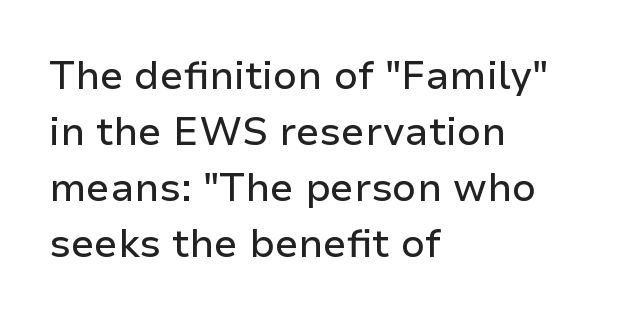
{"serif": "no", "italic": "no", "width": "normal", "stroke_contrast": "low", "x_height": "medium", "monospaced": "no", "underline": "no", "align": "left", "line_spacing": "normal", "line_spacing_ratio": 1.44, "letter_spacing": "normal", "letter_spacing_em": 0.0, "glyph_px": 39}
